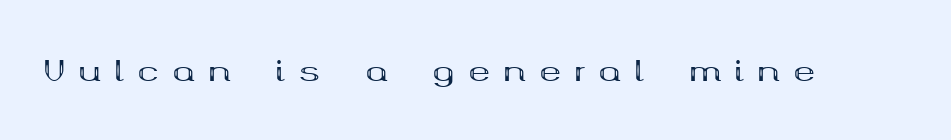
Q: Is the text bold? A: Yes.
Q: Is the text italic (slanted)? A: No, it is upright.
Q: Is the typeface a serif or a sans-serif typeface? A: Serif.
Q: Is the text underlined? A: No.
Q: Is the spacing between letters normal or unusually wide? A: Unusually wide.
Q: Width (condensed, normal, or wide)? A: Wide.
Q: Stroke contrast? A: Medium.
Q: x-height? A: Medium.
Q: Monospaced? A: No.
